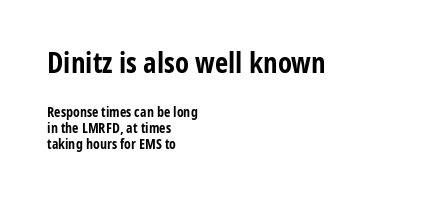
Q: Is the text bold? A: Yes.
Q: Is the text italic (slanted)? A: No, it is upright.
Q: Is the typeface a serif or a sans-serif typeface? A: Sans-serif.
Q: Is the text underlined? A: No.
Q: How is the paragraph aligned? A: Left-aligned.
Q: Is the spacing between letters normal or unusually wide? A: Normal.
Q: Is the spacing between lines tight, normal or loose? A: Tight.
Q: Which block of text is set in a larger size, the first (top) or the second (bottom)? A: The first (top) one.
Q: Width (condensed, normal, or wide)? A: Condensed.
Q: Stroke contrast? A: Low.
Q: x-height? A: Medium.
Q: Monospaced? A: No.
